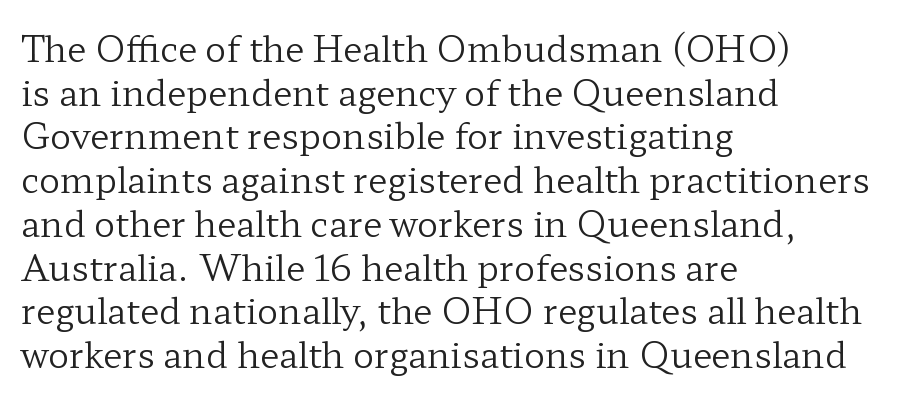
The rag falls on the right side of this text block. There is no visible air inserted between adjacent glyphs. A typesetter would mark this as roman, not italic. A bare baseline throughout the passage. The letters advance in unequal steps, a hallmark of proportional type.
